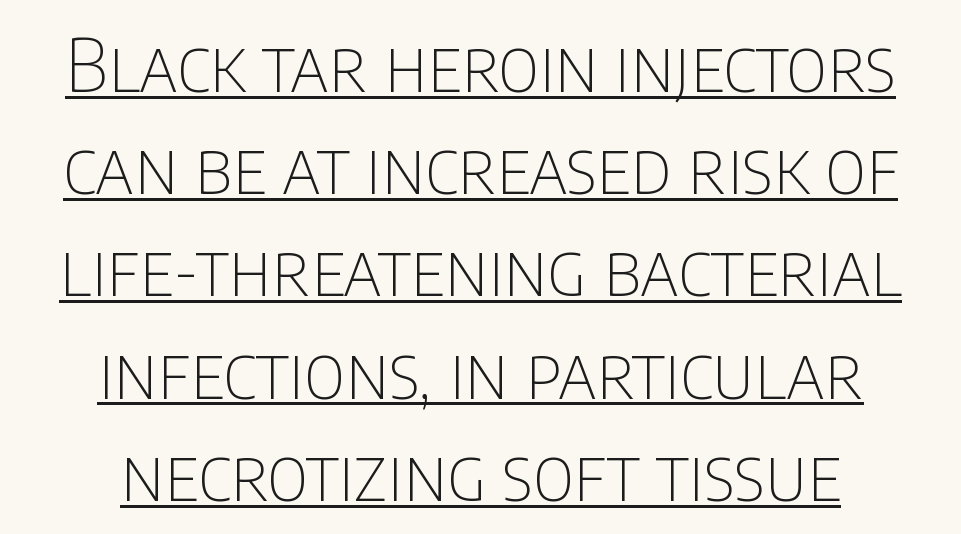
The image shows 73 px thin, condensed sans-serif type, upright; set centered, normal line spacing (1.4x), normal letter spacing, underlined; low stroke contrast and a large x-height.
